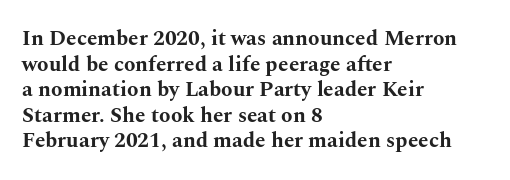
Q: Is the text bold? A: Yes.
Q: Is the text italic (slanted)? A: No, it is upright.
Q: Is the text underlined? A: No.
Q: How is the paragraph aligned? A: Left-aligned.
Q: Is the spacing between letters normal or unusually wide? A: Normal.
